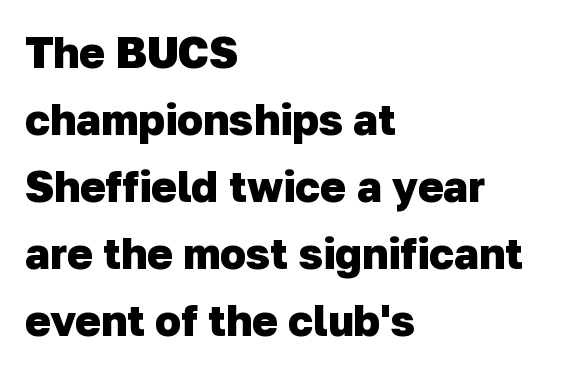
{"serif": "no", "bold": "yes", "weight": "heavy", "width": "normal", "stroke_contrast": "low", "x_height": "medium", "monospaced": "no", "underline": "no", "align": "left", "line_spacing": "normal", "line_spacing_ratio": 1.56, "letter_spacing": "normal", "letter_spacing_em": 0.0, "glyph_px": 43}
